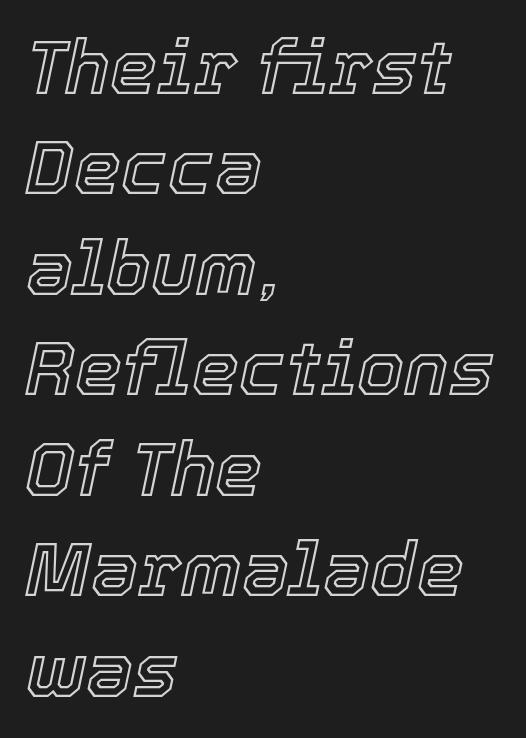
Q: Is the text italic (slanted)? A: Yes, it leans right by about 12 degrees.
Q: Is the text underlined? A: No.
Q: How is the paragraph aligned? A: Left-aligned.
Q: Is the spacing between letters normal or unusually wide? A: Normal.
Q: Is the spacing between lines tight, normal or loose? A: Normal.
Q: Width (condensed, normal, or wide)? A: Normal.
Q: x-height? A: Medium.
Q: Monospaced? A: No.
